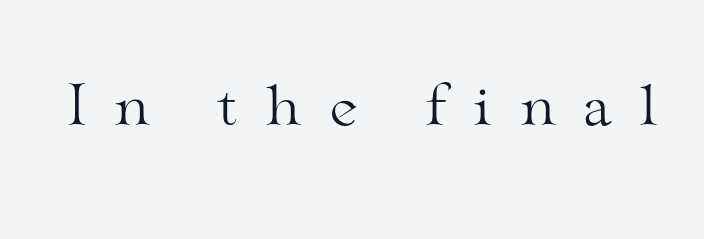
Q: Is the text bold? A: No.
Q: Is the text italic (slanted)? A: No, it is upright.
Q: Is the typeface a serif or a sans-serif typeface? A: Serif.
Q: Is the text underlined? A: No.
Q: Is the spacing between letters normal or unusually wide? A: Unusually wide.
Q: Width (condensed, normal, or wide)? A: Wide.
Q: Stroke contrast? A: Medium.
Q: x-height? A: Small.
Q: Monospaced? A: No.
